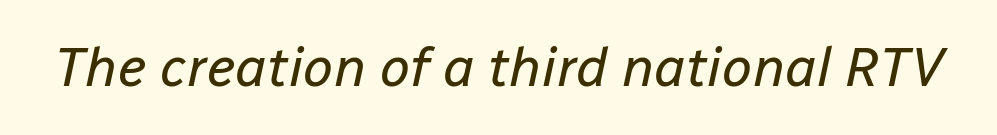
Q: Is the text bold? A: No.
Q: Is the text italic (slanted)? A: Yes, it leans right by about 12 degrees.
Q: Is the text underlined? A: No.
Q: Is the spacing between letters normal or unusually wide? A: Normal.
Q: Width (condensed, normal, or wide)? A: Normal.
Q: Stroke contrast? A: Low.
Q: x-height? A: Medium.
Q: Monospaced? A: No.
